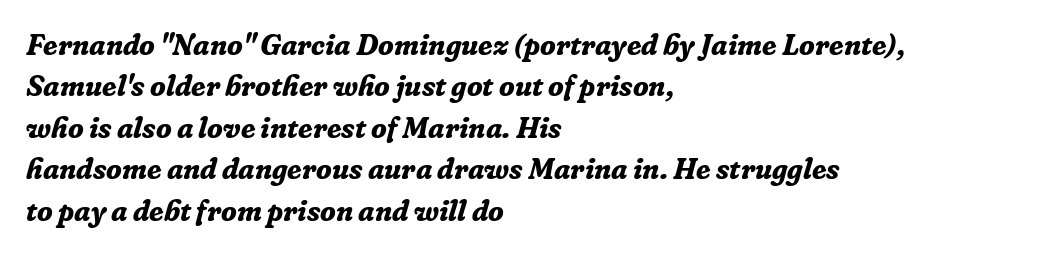
Q: Is the text bold? A: Yes.
Q: Is the text italic (slanted)? A: Yes, it leans right by about 16 degrees.
Q: Is the typeface a serif or a sans-serif typeface? A: Serif.
Q: Is the text underlined? A: No.
Q: How is the paragraph aligned? A: Left-aligned.
Q: Is the spacing between letters normal or unusually wide? A: Normal.
Q: Is the spacing between lines tight, normal or loose? A: Normal.
Q: Width (condensed, normal, or wide)? A: Normal.
Q: Stroke contrast? A: Low.
Q: x-height? A: Medium.
Q: Monospaced? A: No.
